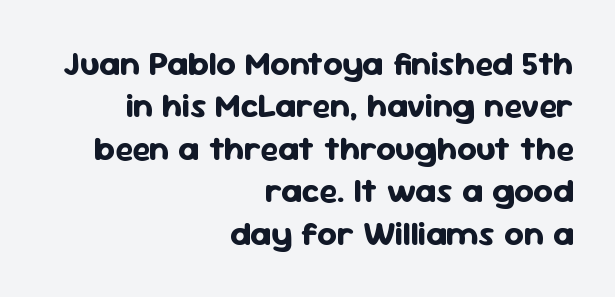
The image shows 34 px bold sans-serif type, upright; set right-aligned, normal line spacing (1.25x), normal letter spacing, not underlined; low stroke contrast and a medium x-height.
